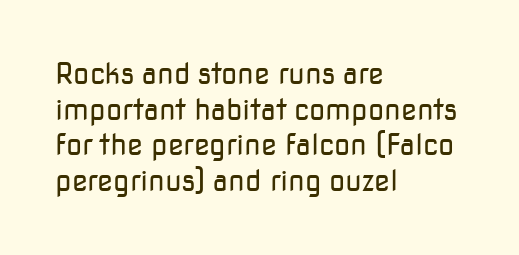
Q: Is the text bold? A: No.
Q: Is the text italic (slanted)? A: No, it is upright.
Q: Is the typeface a serif or a sans-serif typeface? A: Sans-serif.
Q: Is the text underlined? A: No.
Q: How is the paragraph aligned? A: Left-aligned.
Q: Is the spacing between letters normal or unusually wide? A: Normal.
Q: Width (condensed, normal, or wide)? A: Normal.
Q: Stroke contrast? A: Low.
Q: x-height? A: Medium.
Q: Monospaced? A: No.
